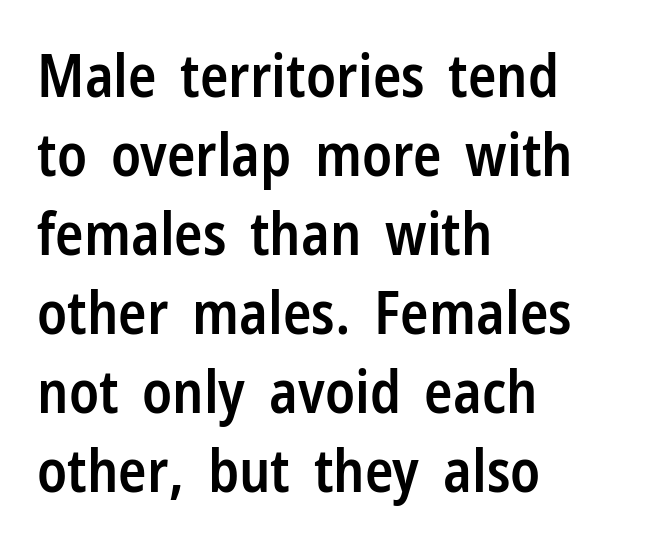
You could not count columns in this text — the font is proportionally spaced. Line spacing here is normal. As a designer I'd log this as weight 600, semibold. The tracking reads as untouched default to a designer's eye. This rendering employs a face without finishing strokes, i.e., a sans-serif.
